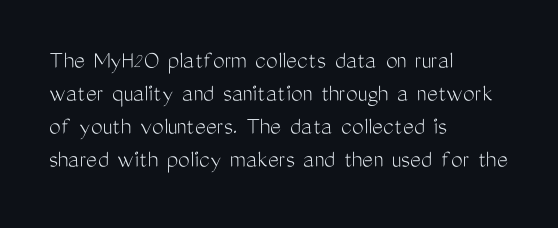
The image shows 26 px text type, upright; set left-aligned, normal line spacing (1.27x), normal letter spacing, not underlined.
